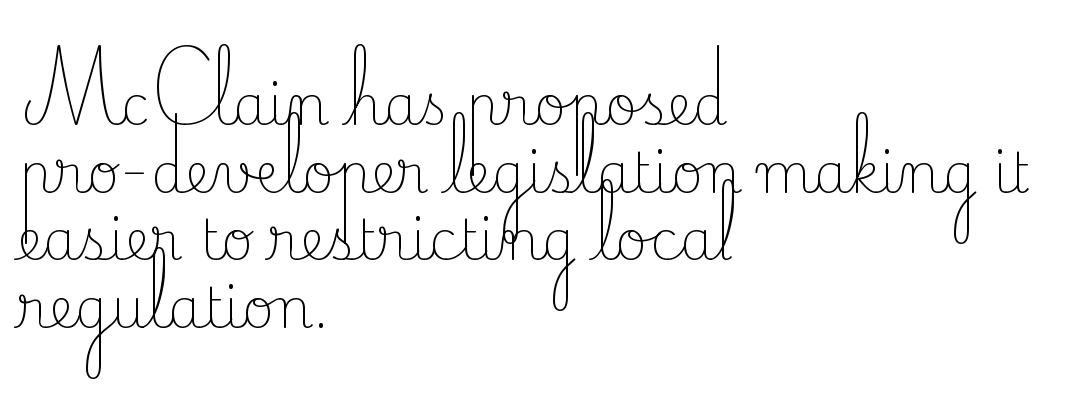
Notice how the stems are strictly vertical — no italics here. Beneath every word, the page is bare. Casual observation: everything's shoved over to the left. The characters are drawn with everyday or finer stroke widths. Each letter keeps its own natural width here, so spacing adapts to shape. Note: serifs present on the glyphs.
